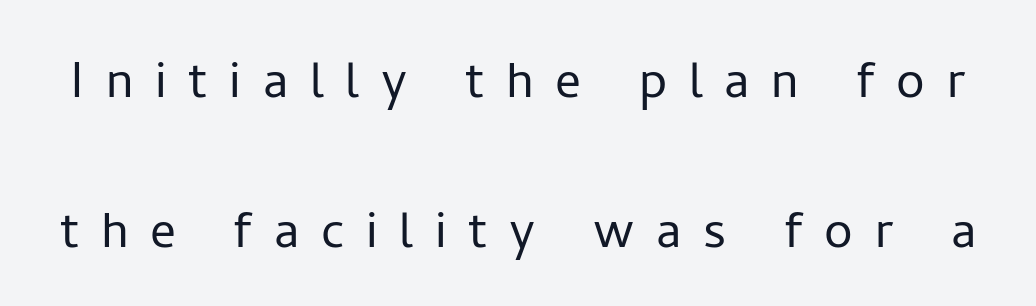
{"serif": "no", "italic": "no", "bold": "no", "weight": "light", "width": "normal", "stroke_contrast": "low", "x_height": "medium", "monospaced": "no", "underline": "no", "line_spacing": "loose", "line_spacing_ratio": 2.34, "letter_spacing": "wide", "letter_spacing_em": 0.34, "glyph_px": 64}
